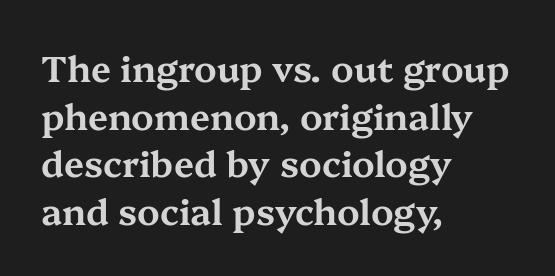
{"serif": "yes", "italic": "no", "width": "wide", "stroke_contrast": "medium", "x_height": "medium", "monospaced": "no", "underline": "no", "align": "left", "line_spacing": "normal", "line_spacing_ratio": 1.32, "letter_spacing": "normal", "letter_spacing_em": 0.0, "glyph_px": 36}
